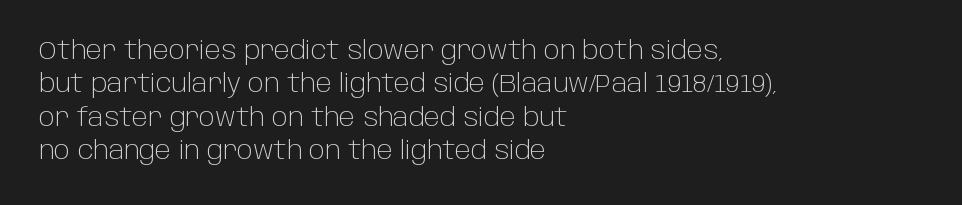
Q: Is the text bold? A: No.
Q: Is the text italic (slanted)? A: No, it is upright.
Q: Is the text underlined? A: No.
Q: How is the paragraph aligned? A: Left-aligned.
Q: Is the spacing between letters normal or unusually wide? A: Normal.
Q: Is the spacing between lines tight, normal or loose? A: Normal.
